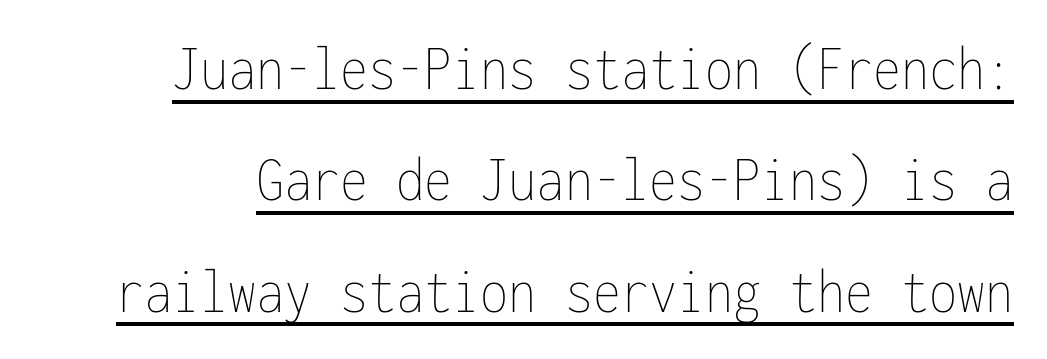
{"italic": "no", "bold": "no", "weight": "thin", "width": "condensed", "stroke_contrast": "low", "x_height": "medium", "monospaced": "yes", "underline": "yes", "line_spacing_ratio": 1.74, "letter_spacing": "normal", "letter_spacing_em": 0.0, "glyph_px": 64}
